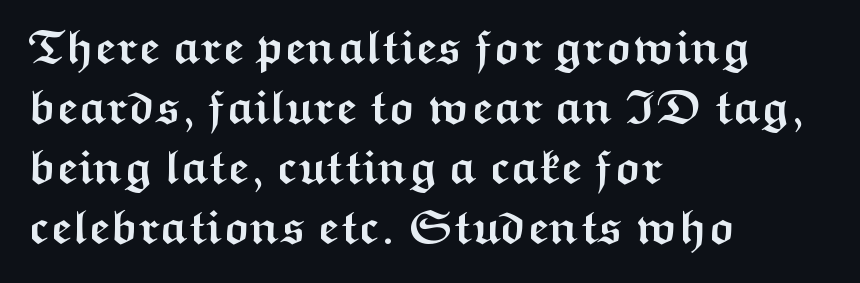
The image shows 47 px semibold, wide sans-serif type, upright; set left-aligned, normal line spacing (1.28x), normal letter spacing, not underlined; medium stroke contrast and a medium x-height.
